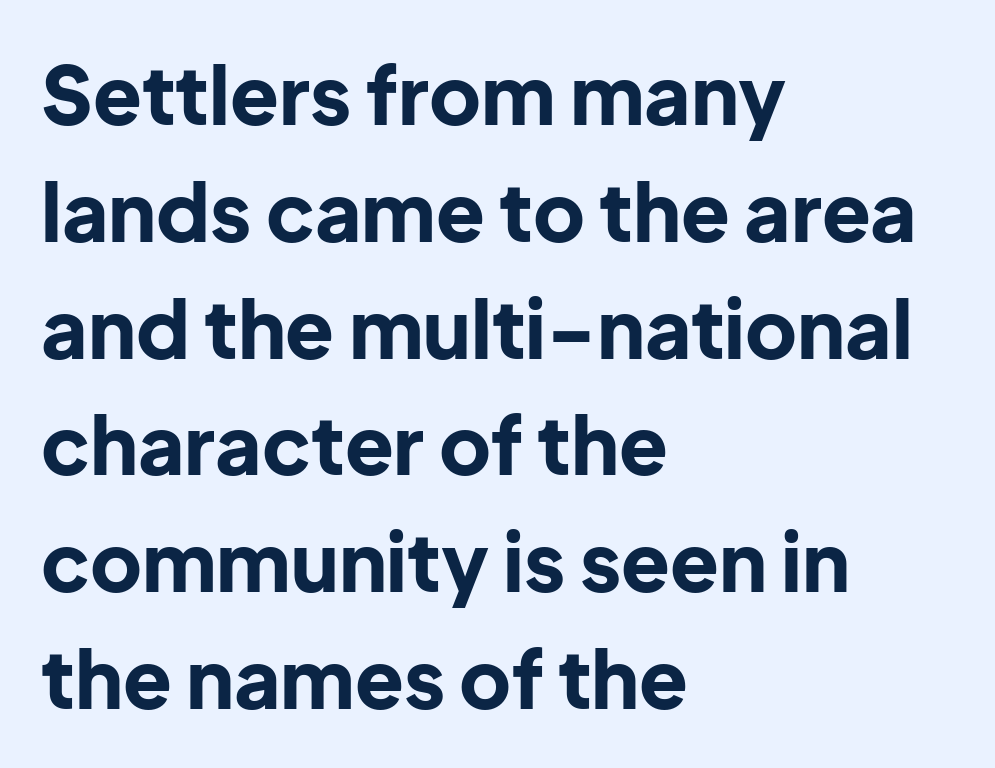
Stroke terminals: plain, sans-serif. The glyphs are unaccompanied by any horizontal stroke below them. How would I describe the line gaps? Plain and ordinary. Characters remain perfectly vertical along every line.
